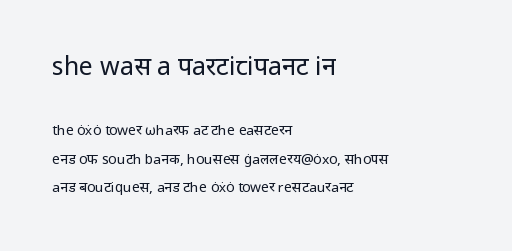
The image shows 25 px text type, upright; set left-aligned, loose line spacing (2.02x), normal letter spacing, not underlined; the first (top) block is 1.79x larger.
